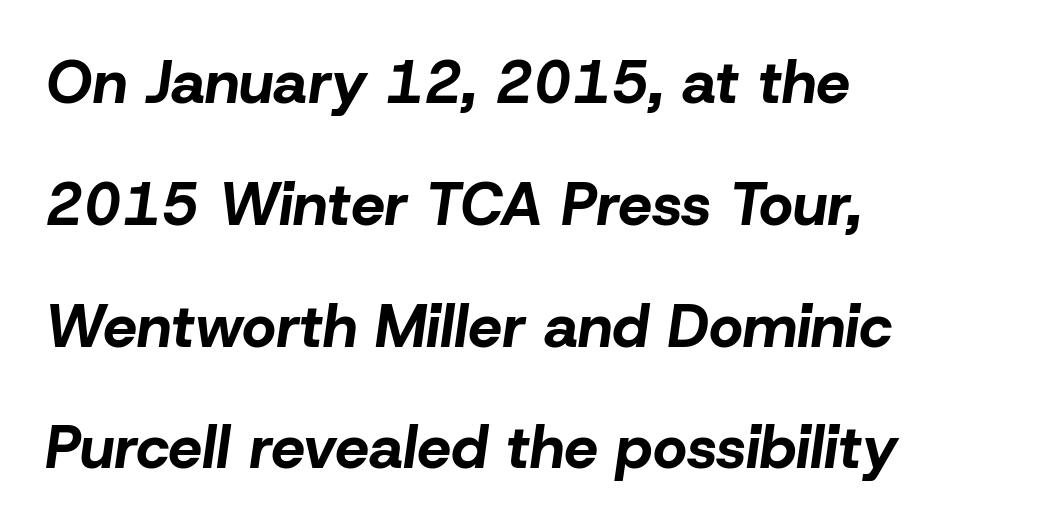
Q: Is the text bold? A: Yes.
Q: Is the text italic (slanted)? A: Yes, it leans right by about 8 degrees.
Q: Is the text underlined? A: No.
Q: How is the paragraph aligned? A: Left-aligned.
Q: Is the spacing between letters normal or unusually wide? A: Normal.
Q: Is the spacing between lines tight, normal or loose? A: Loose.
Q: Width (condensed, normal, or wide)? A: Normal.
Q: Stroke contrast? A: Low.
Q: x-height? A: Medium.
Q: Monospaced? A: No.
